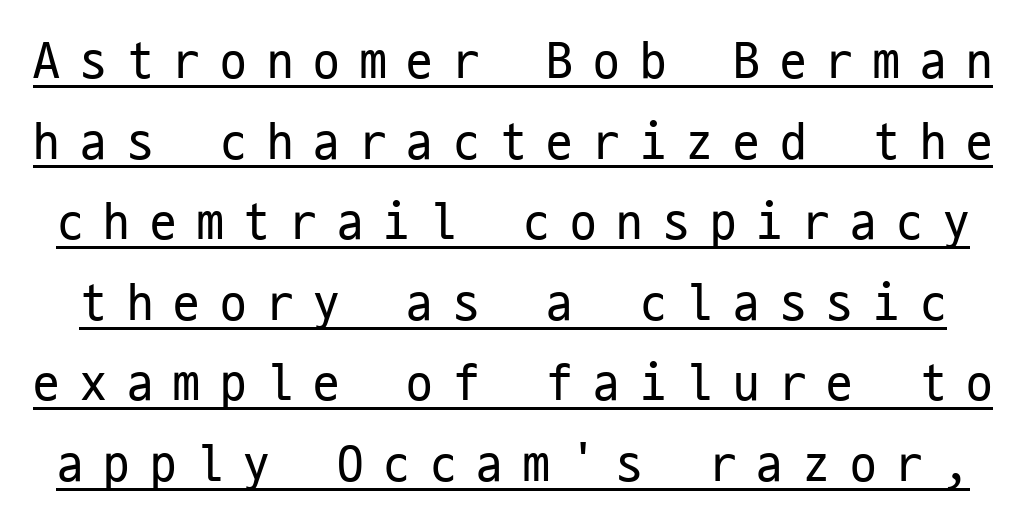
The image shows 53 px regular-weight, condensed sans-serif type, upright, monospaced; set normal line spacing (1.52x), unusually wide letter spacing (+0.38 em), underlined; low stroke contrast and a medium x-height.
